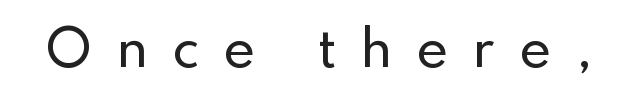
The image shows 49 px sans-serif type, upright; set unusually wide letter spacing (+0.49 em), not underlined; low stroke contrast and a small x-height.
